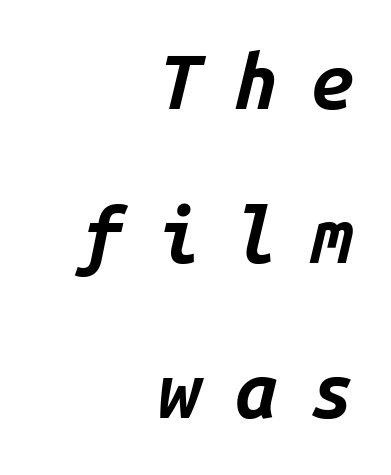
The image shows 76 px bold type, italic (leaning right), monospaced; set right-aligned, loose line spacing (2.03x), unusually wide letter spacing (+0.45 em), not underlined; low stroke contrast and a medium x-height.
